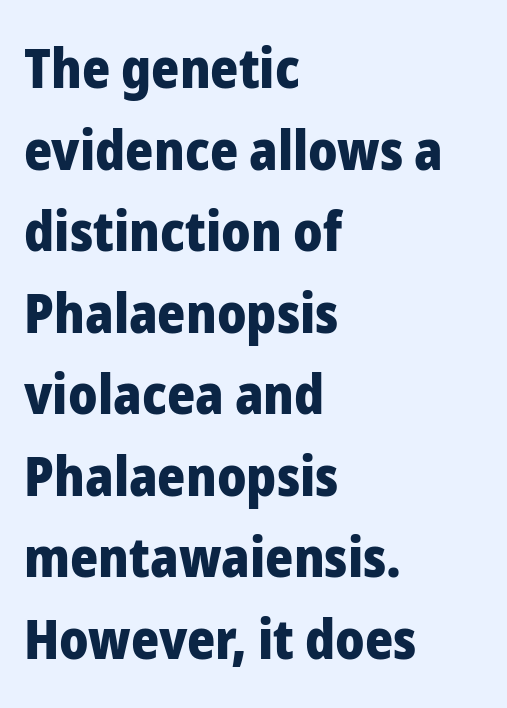
Summary of vertical rhythm: regular, with standard interline spacing. Plenty of ink on the page — the face is bold. No italicization has been applied; the sample stays upright. The setting favours the left margin, as ordinary paragraphs usually do. The type is set solid horizontally, with unmodified tracking. You could not count columns in this text — the font is proportionally spaced.
